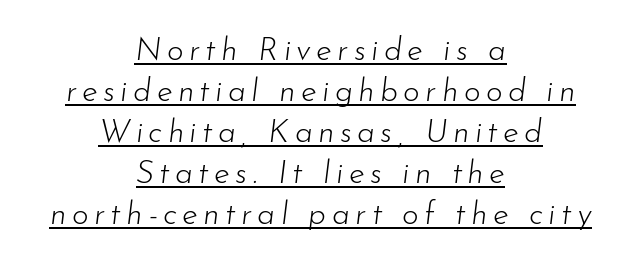
Q: Is the text bold? A: No.
Q: Is the text italic (slanted)? A: Yes, it leans right by about 7 degrees.
Q: Is the text underlined? A: Yes.
Q: How is the paragraph aligned? A: Centered.
Q: Is the spacing between lines tight, normal or loose? A: Normal.
Q: Width (condensed, normal, or wide)? A: Normal.
Q: Stroke contrast? A: Low.
Q: x-height? A: Small.
Q: Monospaced? A: No.
